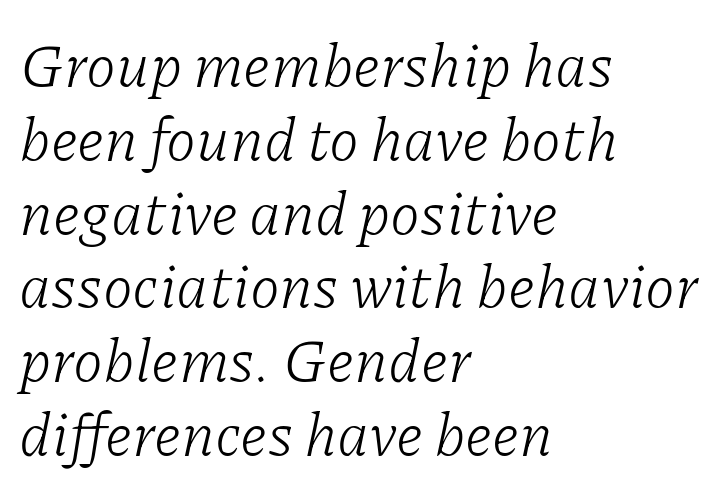
The image shows 61 px light serif type, italic (leaning right); set left-aligned, line spacing 1.21x, normal letter spacing, not underlined; low stroke contrast and a medium x-height.
